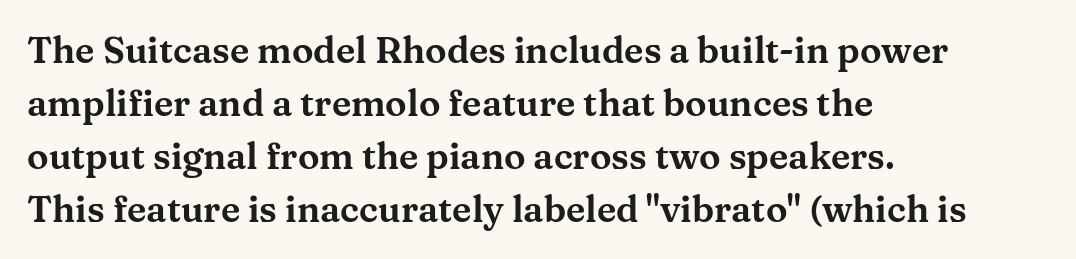
{"serif": "yes", "italic": "no", "width": "wide", "stroke_contrast": "medium", "x_height": "medium", "monospaced": "no", "underline": "no", "align": "left", "line_spacing": "normal", "line_spacing_ratio": 1.47, "letter_spacing": "normal", "letter_spacing_em": 0.0, "glyph_px": 36}
